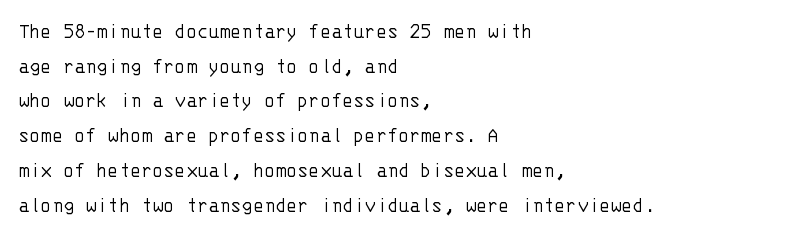
Q: Is the text bold? A: No.
Q: Is the text italic (slanted)? A: No, it is upright.
Q: Is the text underlined? A: No.
Q: How is the paragraph aligned? A: Left-aligned.
Q: Is the spacing between letters normal or unusually wide? A: Normal.
Q: Is the spacing between lines tight, normal or loose? A: Normal.
